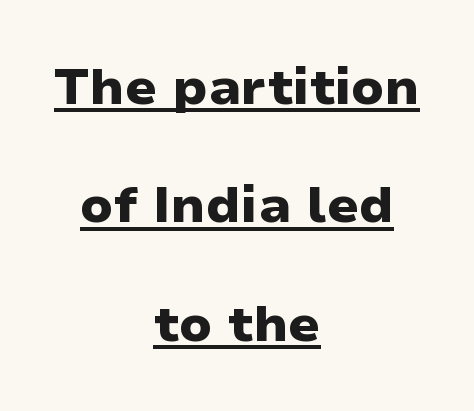
The image shows 51 px heavy sans-serif type, upright; set centered, loose line spacing (2.32x), normal letter spacing, underlined; low stroke contrast and a medium x-height.
